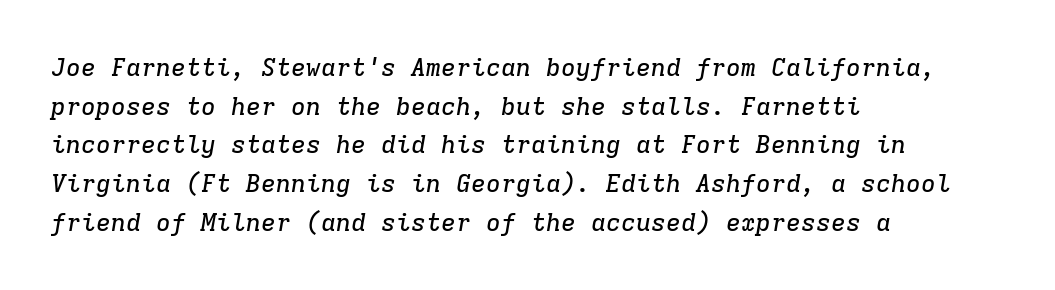
The image shows 25 px text type, italic (leaning right); set left-aligned, normal line spacing (1.55x), normal letter spacing, not underlined.
